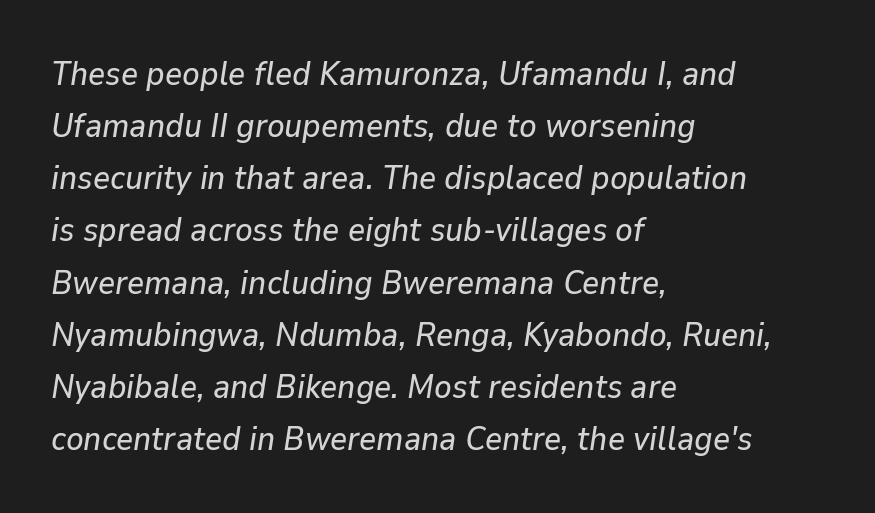
{"italic": "yes", "lean": "right", "slant_degrees": 9, "width": "normal", "stroke_contrast": "low", "x_height": "medium", "monospaced": "no", "underline": "no", "align": "left", "line_spacing": "normal", "line_spacing_ratio": 1.58, "letter_spacing": "normal", "letter_spacing_em": 0.0, "glyph_px": 33}
